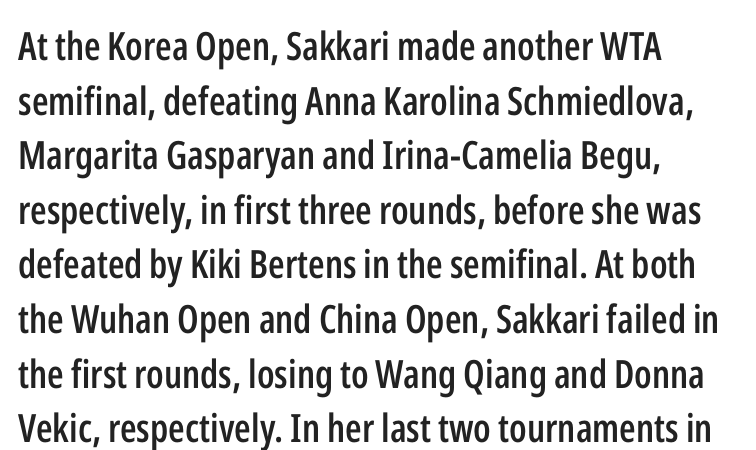
Q: Is the text bold? A: Semi-bold.
Q: Is the text italic (slanted)? A: No, it is upright.
Q: Is the typeface a serif or a sans-serif typeface? A: Sans-serif.
Q: Is the text underlined? A: No.
Q: How is the paragraph aligned? A: Left-aligned.
Q: Is the spacing between letters normal or unusually wide? A: Normal.
Q: Is the spacing between lines tight, normal or loose? A: Normal.
Q: Width (condensed, normal, or wide)? A: Condensed.
Q: Stroke contrast? A: Low.
Q: x-height? A: Medium.
Q: Monospaced? A: No.
